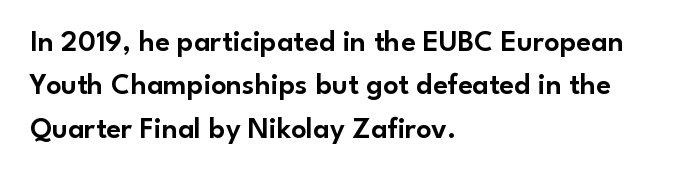
The image shows 30 px sans-serif type, upright; set left-aligned, normal line spacing (1.45x), normal letter spacing, not underlined; low stroke contrast and a small x-height.
